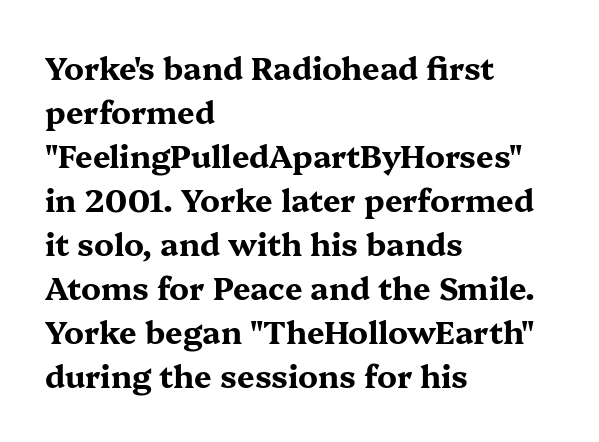
{"serif": "yes", "italic": "no", "bold": "yes", "weight": "bold", "width": "wide", "stroke_contrast": "medium", "x_height": "medium", "monospaced": "no", "underline": "no", "align": "left", "line_spacing": "normal", "line_spacing_ratio": 1.42, "letter_spacing": "normal", "letter_spacing_em": 0.0, "glyph_px": 31}
